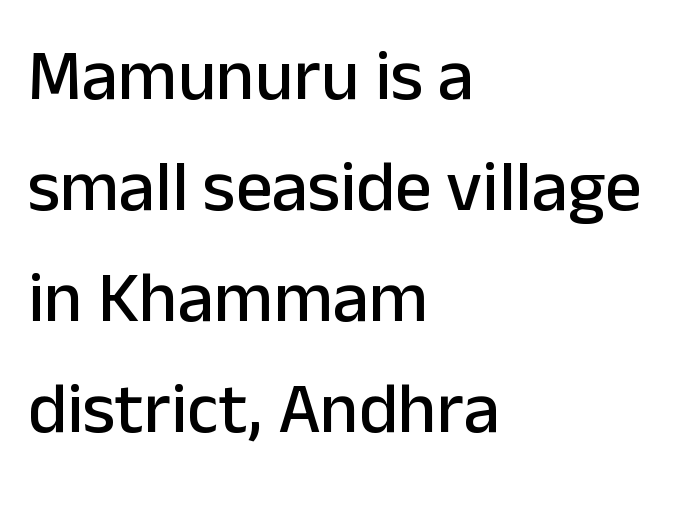
The image shows 72 px sans-serif type, upright; set left-aligned, normal line spacing (1.54x), normal letter spacing, not underlined; low stroke contrast and a medium x-height.
